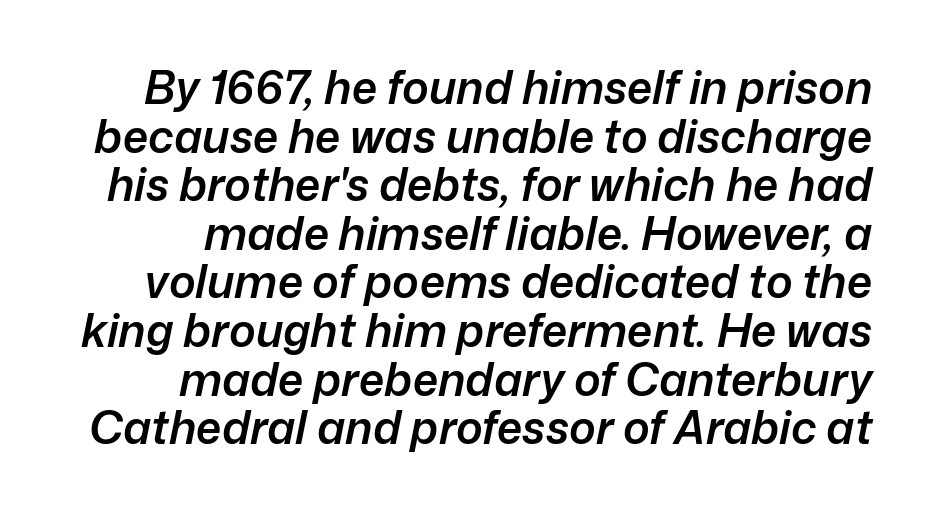
Q: Is the text bold? A: Semi-bold.
Q: Is the text italic (slanted)? A: Yes, it leans right by about 12 degrees.
Q: Is the text underlined? A: No.
Q: How is the paragraph aligned? A: Right-aligned.
Q: Is the spacing between letters normal or unusually wide? A: Normal.
Q: Is the spacing between lines tight, normal or loose? A: Tight.
Q: Width (condensed, normal, or wide)? A: Normal.
Q: Stroke contrast? A: Low.
Q: x-height? A: Medium.
Q: Monospaced? A: No.
